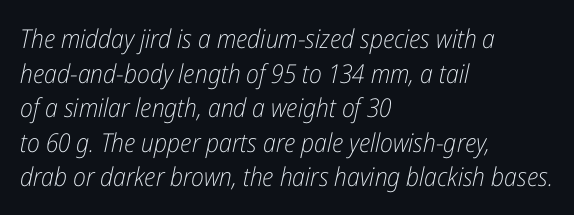
{"italic": "yes", "lean": "right", "slant_degrees": 12, "bold": "no", "underline": "no", "align": "left", "line_spacing": "normal", "line_spacing_ratio": 1.33, "letter_spacing": "normal", "letter_spacing_em": 0.0, "glyph_px": 26}
